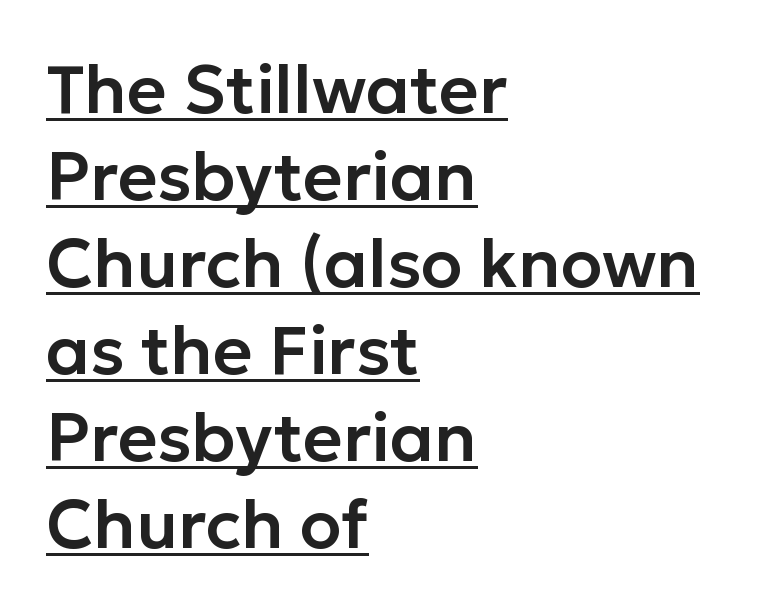
Q: Is the text italic (slanted)? A: No, it is upright.
Q: Is the typeface a serif or a sans-serif typeface? A: Sans-serif.
Q: Is the text underlined? A: Yes.
Q: How is the paragraph aligned? A: Left-aligned.
Q: Is the spacing between letters normal or unusually wide? A: Normal.
Q: Is the spacing between lines tight, normal or loose? A: Normal.
Q: Width (condensed, normal, or wide)? A: Normal.
Q: Stroke contrast? A: Low.
Q: x-height? A: Medium.
Q: Monospaced? A: No.
